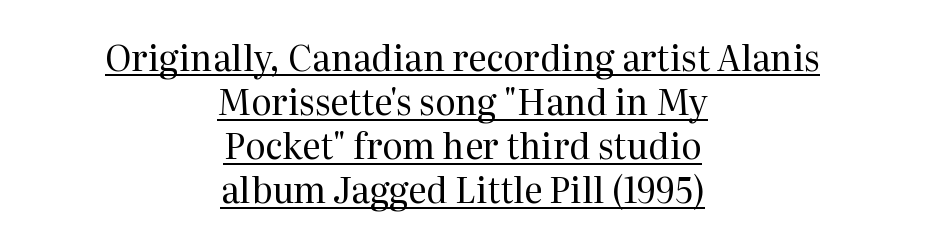
The image shows 35 px regular-weight serif type, upright; set centered, normal line spacing (1.26x), normal letter spacing, underlined; medium stroke contrast and a medium x-height.
